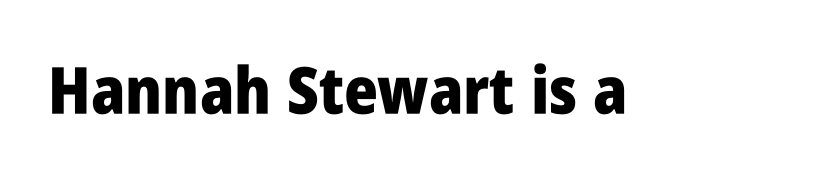
The rendering keeps characters at their native spacing. Thick stems and heavy bowls — unmistakably bold. The text was rendered using a sans face with plain stroke endings. Here the designer chose a conventional face with non-uniform glyph widths. Glance below the letters and you will spot only blank space. This sample uses an upright cut, with every glyph sitting square on the baseline.
